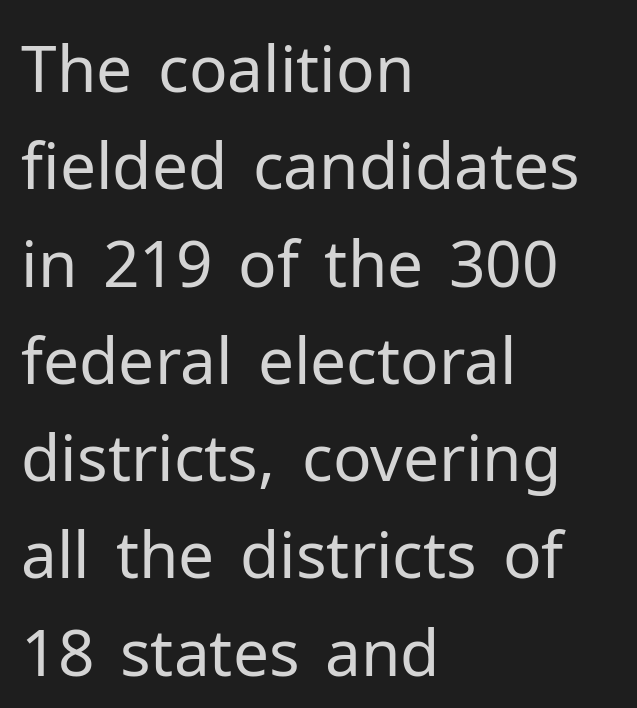
The image shows 64 px regular-weight sans-serif type, upright; set left-aligned, normal line spacing (1.52x), normal letter spacing, not underlined; low stroke contrast and a medium x-height.
